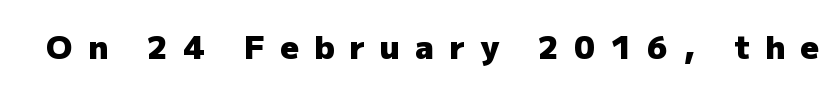
{"serif": "no", "italic": "no", "bold": "yes", "weight": "heavy", "width": "normal", "stroke_contrast": "low", "x_height": "medium", "monospaced": "no", "underline": "no", "letter_spacing": "wide", "letter_spacing_em": 0.48, "glyph_px": 32}
